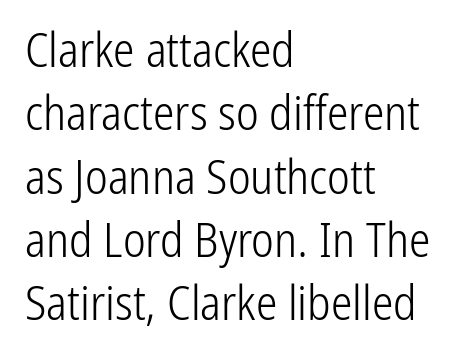
The image shows 48 px light, condensed sans-serif type, upright; set left-aligned, normal line spacing (1.32x), normal letter spacing, not underlined; low stroke contrast and a medium x-height.
